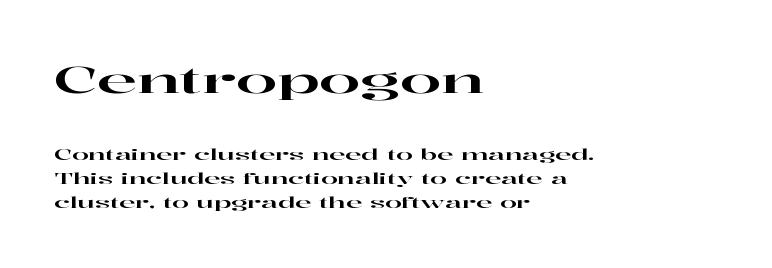
{"serif": "yes", "italic": "no", "width": "wide", "stroke_contrast": "high", "x_height": "medium", "monospaced": "no", "underline": "no", "align": "left", "line_spacing": "normal", "line_spacing_ratio": 1.62, "letter_spacing": "normal", "letter_spacing_em": 0.0, "larger_block": "first", "size_ratio": 2.47, "glyph_px": 37}
